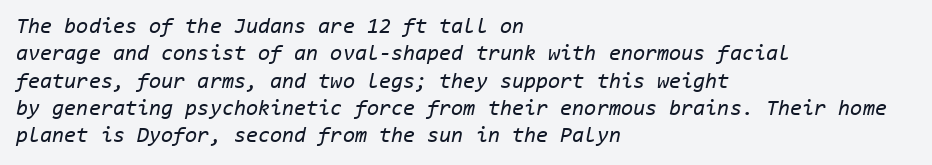
The gaps between neighbouring characters are ordinary and unremarkable. Left-aligned paragraph, ragged on the right. Designer's note — italics engaged. The cut favours lightness, reaching ordinary text weight at its darkest.
